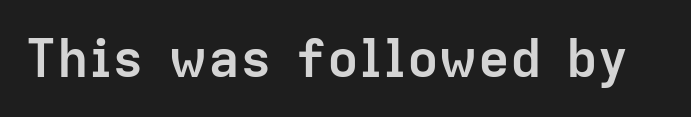
Q: Is the text bold? A: Yes.
Q: Is the text italic (slanted)? A: No, it is upright.
Q: Is the typeface a serif or a sans-serif typeface? A: Sans-serif.
Q: Is the text underlined? A: No.
Q: Is the spacing between letters normal or unusually wide? A: Normal.
Q: Width (condensed, normal, or wide)? A: Normal.
Q: Stroke contrast? A: Low.
Q: x-height? A: Medium.
Q: Monospaced? A: No.
